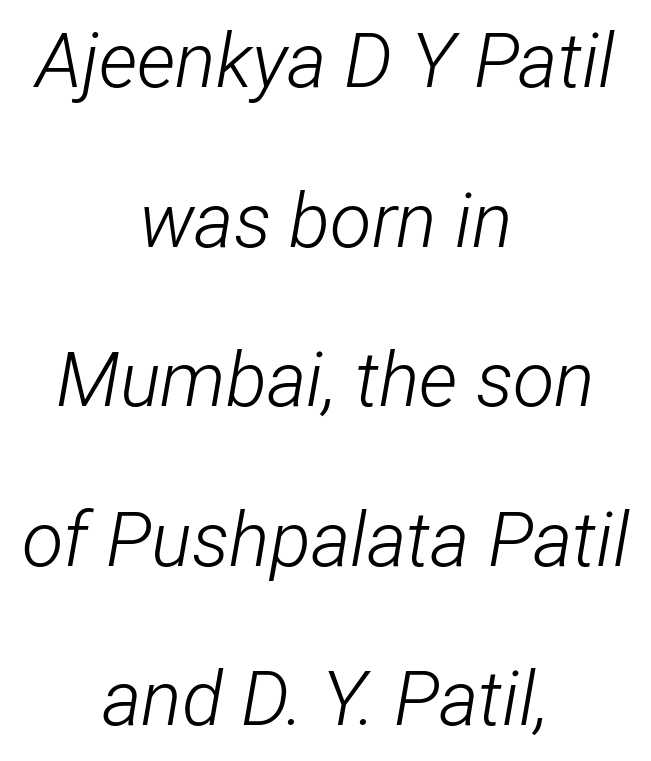
The image shows 76 px light, condensed type, italic (leaning right); set centered, loose line spacing (2.1x), normal letter spacing, not underlined; low stroke contrast and a medium x-height.
